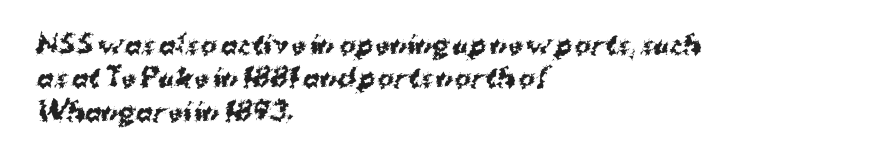
{"bold": "yes", "underline": "no", "align": "left", "line_spacing": "normal", "line_spacing_ratio": 1.34, "letter_spacing": "normal", "letter_spacing_em": 0.0, "glyph_px": 25}
